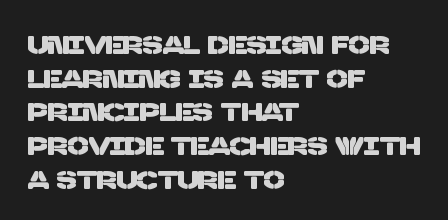
{"underline": "no", "align": "left", "line_spacing": "normal", "line_spacing_ratio": 1.35, "letter_spacing": "normal", "letter_spacing_em": 0.0, "glyph_px": 25}
